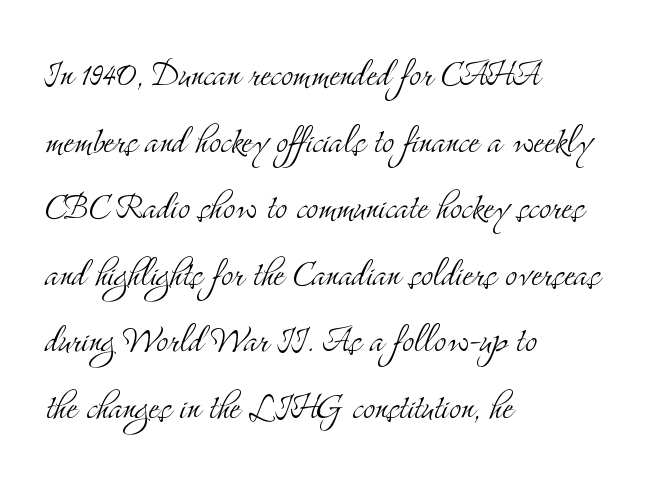
Q: Is the text bold? A: No.
Q: Is the text italic (slanted)? A: Yes.
Q: Is the typeface a serif or a sans-serif typeface? A: Serif.
Q: Is the text underlined? A: No.
Q: How is the paragraph aligned? A: Left-aligned.
Q: Is the spacing between letters normal or unusually wide? A: Normal.
Q: Is the spacing between lines tight, normal or loose? A: Normal.
Q: Width (condensed, normal, or wide)? A: Condensed.
Q: Stroke contrast? A: Medium.
Q: x-height? A: Small.
Q: Monospaced? A: No.
